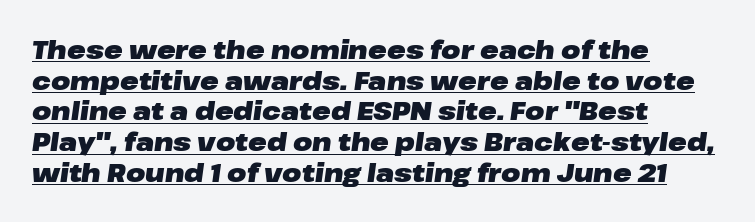
Q: Is the text bold? A: Yes.
Q: Is the text italic (slanted)? A: Yes, it leans right by about 8 degrees.
Q: Is the text underlined? A: Yes.
Q: How is the paragraph aligned? A: Left-aligned.
Q: Is the spacing between letters normal or unusually wide? A: Normal.
